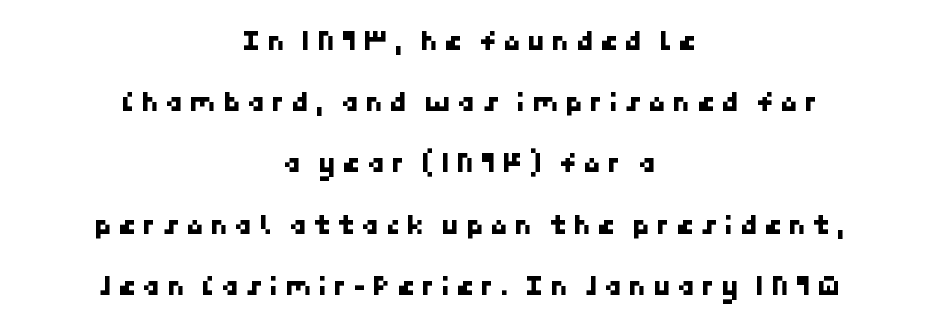
The image shows 29 px sans-serif type; set centered, loose line spacing (2.11x), unusually wide letter spacing (+0.21 em), not underlined; low stroke contrast and a medium x-height.
